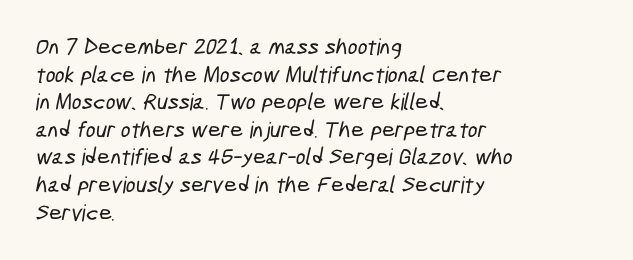
Q: Is the text underlined? A: No.
Q: How is the paragraph aligned? A: Left-aligned.
Q: Is the spacing between letters normal or unusually wide? A: Normal.
